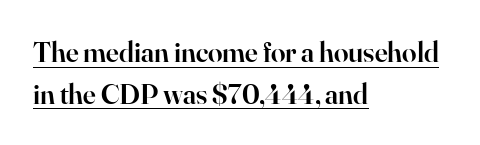
The image shows 29 px semibold serif type, upright; set left-aligned, normal line spacing (1.44x), normal letter spacing, underlined; high stroke contrast and a small x-height.
